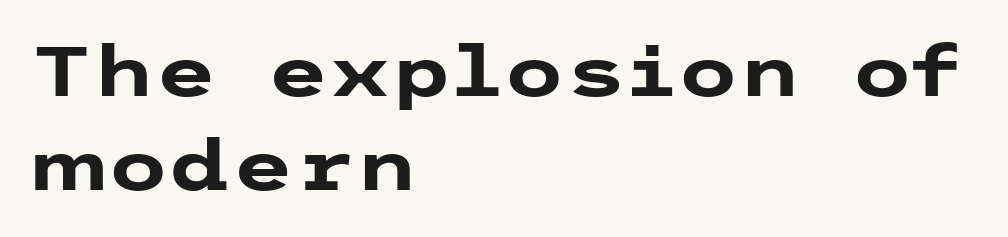
The glyphs are unaccompanied by any horizontal stroke below them. The type sits square on the baseline with zero lean. Which margin do the lines hug? The left one — the right edge is uneven. Serif or sans? Sans — the stroke terminals are bare. The passage shown is emphatically bold. A normal amount of white space separates one row of letters from the next.
